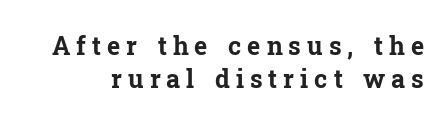
{"italic": "no", "bold": "yes", "underline": "no", "line_spacing": "normal", "line_spacing_ratio": 1.34, "letter_spacing": "wide", "letter_spacing_em": 0.24, "glyph_px": 25}
